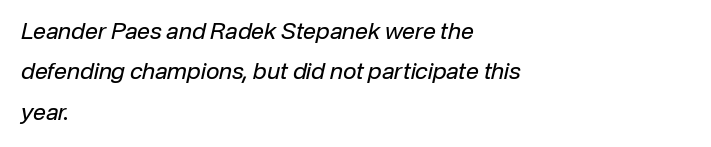
These lines keep a tight, regular rhythm from letter to letter. The gap between lines stays unmarked. Vertical stems look standard width or narrower in stroke. Italic: yes, the glyphs are oblique. Which margin do the lines hug? The left one — the right edge is uneven.
